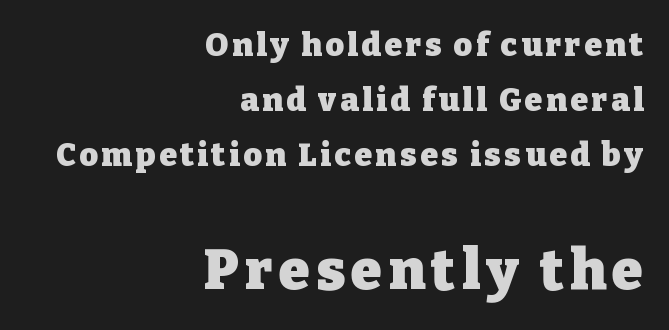
Only glyphs here, with clear space below each row. Italic? Not at all — the glyphs are vertical. Spacing verdict: proportional, widths tailored to each character. Type size steps up from the first block to the second.
